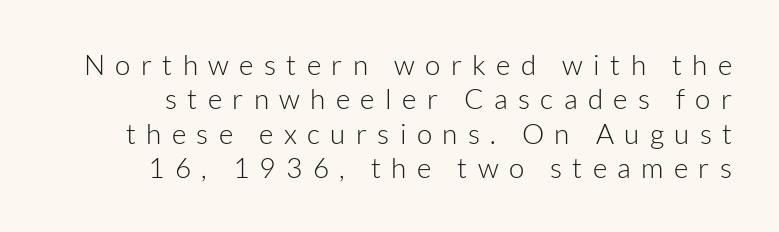
{"serif": "no", "italic": "no", "bold": "no", "weight": "light", "width": "normal", "stroke_contrast": "low", "x_height": "medium", "monospaced": "no", "underline": "no", "line_spacing_ratio": 1.23, "letter_spacing": "wide", "letter_spacing_em": 0.37, "glyph_px": 28}
